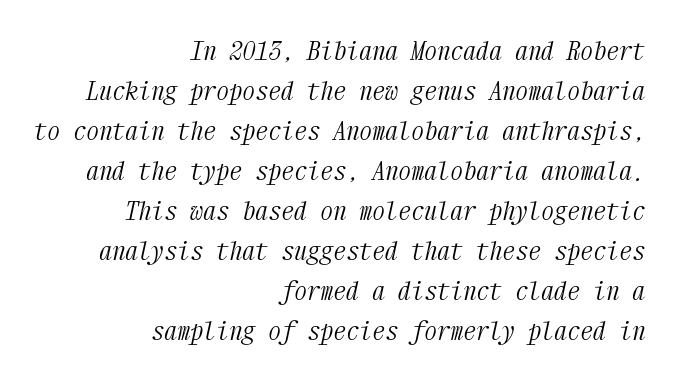
The image shows 26 px text type, italic (leaning right); set right-aligned, normal line spacing (1.54x), normal letter spacing, not underlined.
